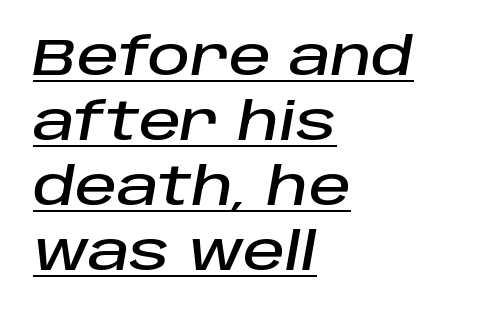
The image shows 52 px text type, italic (leaning right); set left-aligned, normal line spacing (1.25x), normal letter spacing, underlined; low stroke contrast and a large x-height.
